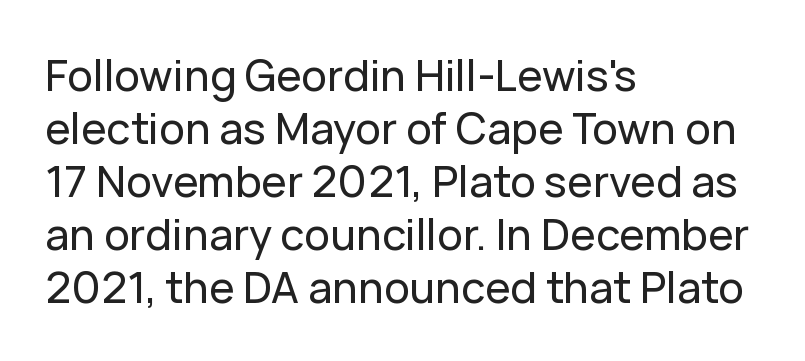
Q: Is the text italic (slanted)? A: No, it is upright.
Q: Is the typeface a serif or a sans-serif typeface? A: Sans-serif.
Q: Is the text underlined? A: No.
Q: How is the paragraph aligned? A: Left-aligned.
Q: Is the spacing between letters normal or unusually wide? A: Normal.
Q: Width (condensed, normal, or wide)? A: Normal.
Q: Stroke contrast? A: Low.
Q: x-height? A: Medium.
Q: Monospaced? A: No.
